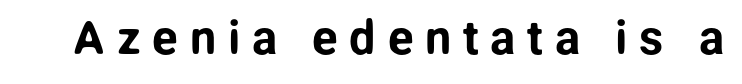
{"serif": "no", "italic": "no", "width": "normal", "stroke_contrast": "low", "x_height": "medium", "monospaced": "no", "underline": "no", "letter_spacing": "wide", "letter_spacing_em": 0.25, "glyph_px": 47}
